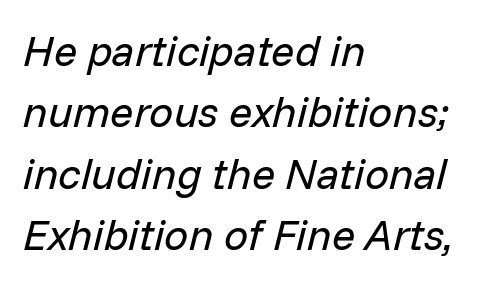
The image shows 43 px regular-weight type, italic (leaning right); set left-aligned, normal line spacing (1.43x), normal letter spacing, not underlined; low stroke contrast and a medium x-height.
